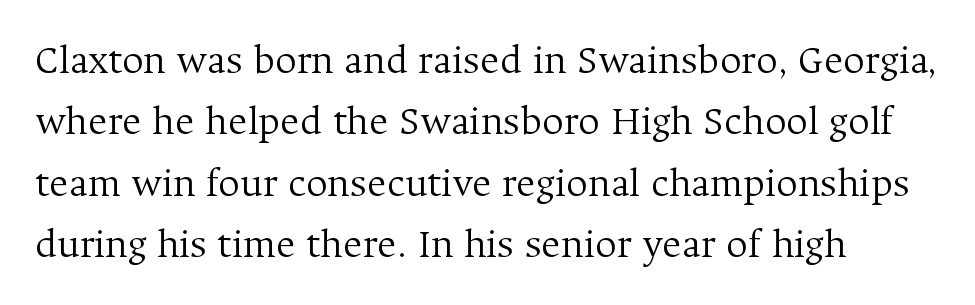
Left-aligned paragraph, ragged on the right. The line-height multiplier appears to be the usual default. The rendering shows small feet on the letterforms — a serif design. The font is comparable to plain body text, perhaps lighter. Notice how the stems are strictly vertical — no italics here. Tracking value appears to be zero — textbook default spacing.
